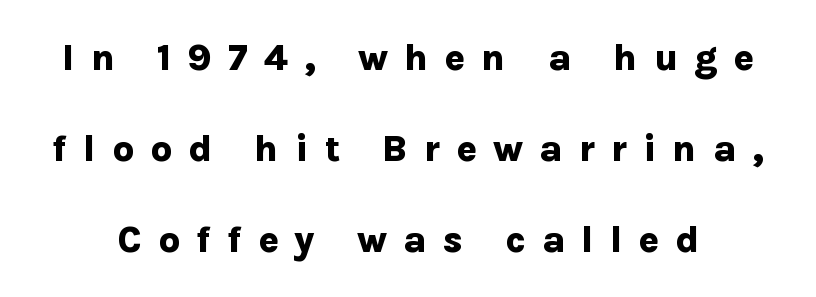
{"serif": "no", "italic": "no", "bold": "yes", "weight": "bold", "width": "normal", "stroke_contrast": "low", "x_height": "medium", "monospaced": "no", "underline": "no", "line_spacing": "loose", "line_spacing_ratio": 2.39, "letter_spacing": "wide", "letter_spacing_em": 0.42, "glyph_px": 38}
